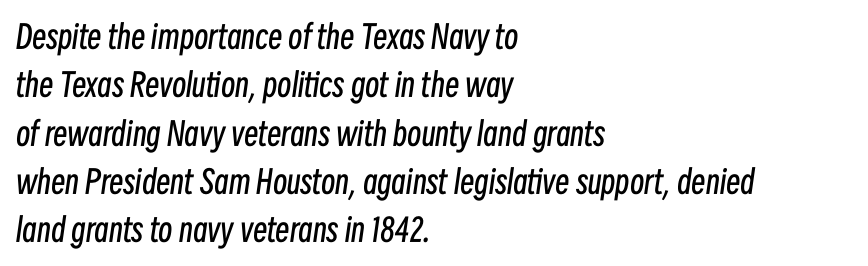
{"italic": "yes", "lean": "right", "slant_degrees": 8, "bold": "no", "weight": "regular", "width": "condensed", "stroke_contrast": "low", "x_height": "medium", "monospaced": "no", "underline": "no", "align": "left", "line_spacing": "normal", "line_spacing_ratio": 1.51, "letter_spacing": "normal", "letter_spacing_em": 0.0, "glyph_px": 32}
